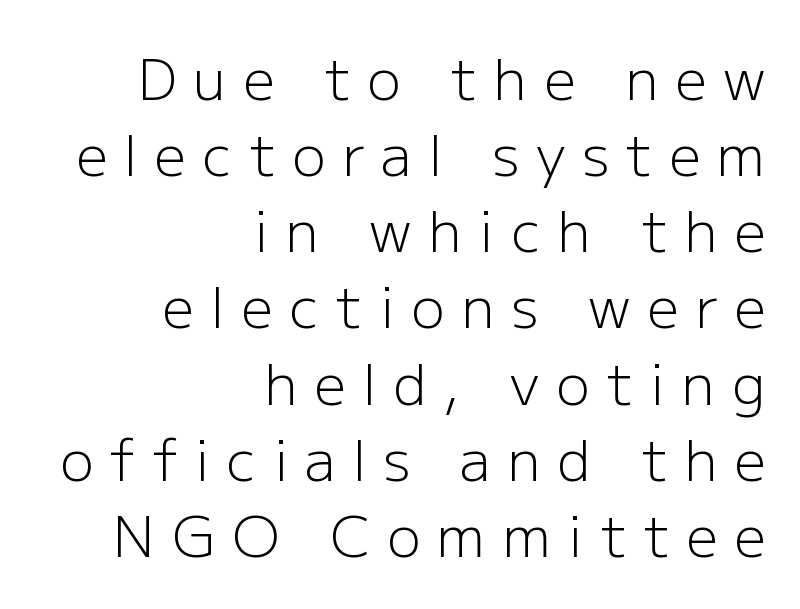
Q: Is the text bold? A: No.
Q: Is the text italic (slanted)? A: No, it is upright.
Q: Is the typeface a serif or a sans-serif typeface? A: Sans-serif.
Q: Is the text underlined? A: No.
Q: How is the paragraph aligned? A: Right-aligned.
Q: Is the spacing between letters normal or unusually wide? A: Unusually wide.
Q: Is the spacing between lines tight, normal or loose? A: Normal.
Q: Width (condensed, normal, or wide)? A: Normal.
Q: Stroke contrast? A: Low.
Q: x-height? A: Medium.
Q: Monospaced? A: No.
